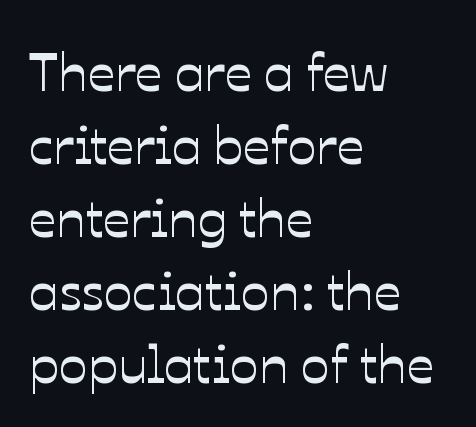
Q: Is the text italic (slanted)? A: No, it is upright.
Q: Is the text underlined? A: No.
Q: How is the paragraph aligned? A: Left-aligned.
Q: Is the spacing between letters normal or unusually wide? A: Normal.
Q: Is the spacing between lines tight, normal or loose? A: Normal.
Q: Width (condensed, normal, or wide)? A: Normal.
Q: Stroke contrast? A: Low.
Q: x-height? A: Medium.
Q: Monospaced? A: No.
